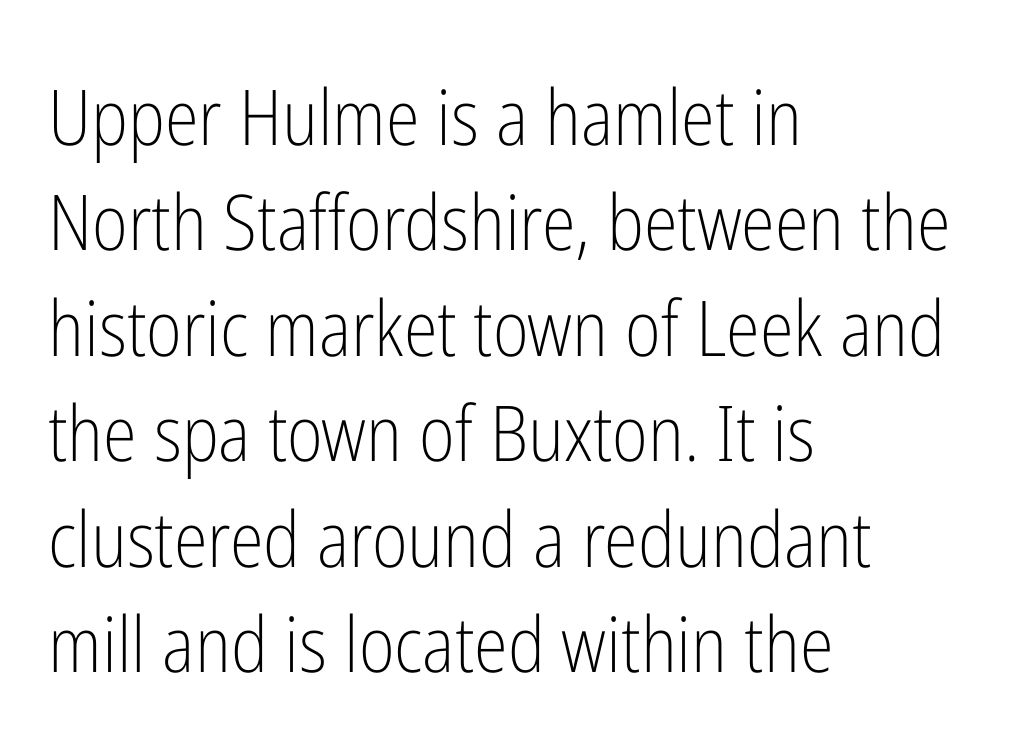
The image shows 77 px light, condensed sans-serif type, upright; set left-aligned, normal line spacing (1.37x), normal letter spacing, not underlined; low stroke contrast and a medium x-height.
